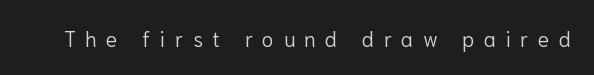
{"italic": "no", "bold": "no", "underline": "no", "letter_spacing": "wide", "letter_spacing_em": 0.46, "glyph_px": 21}
